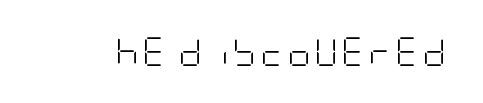
{"serif": "no", "italic": "no", "bold": "no", "weight": "light", "width": "condensed", "stroke_contrast": "low", "x_height": "large", "underline": "no", "glyph_px": 29}
